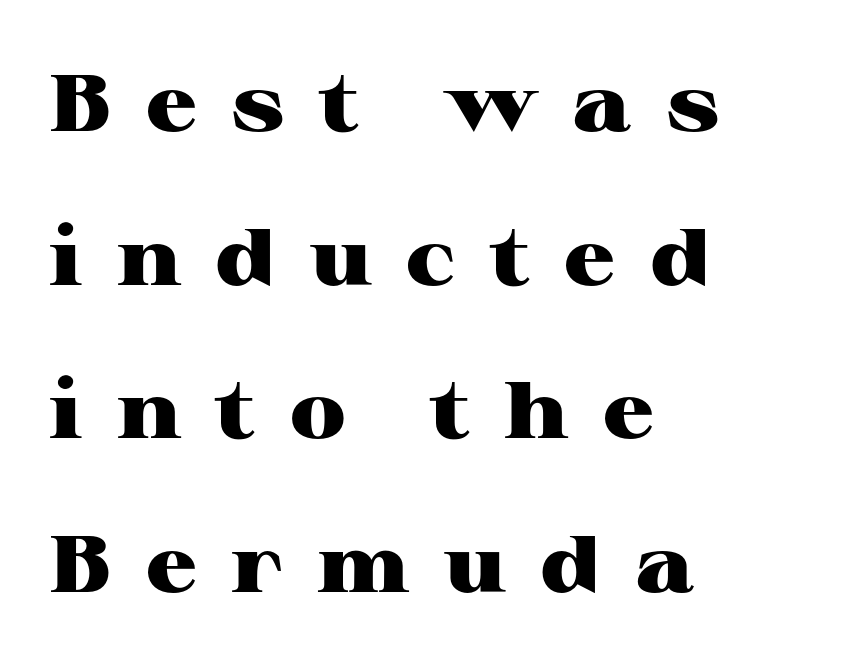
{"serif": "yes", "italic": "no", "bold": "yes", "weight": "heavy", "width": "wide", "stroke_contrast": "high", "x_height": "medium", "monospaced": "no", "underline": "no", "align": "left", "line_spacing": "loose", "line_spacing_ratio": 1.92, "letter_spacing": "wide", "letter_spacing_em": 0.43, "glyph_px": 80}
